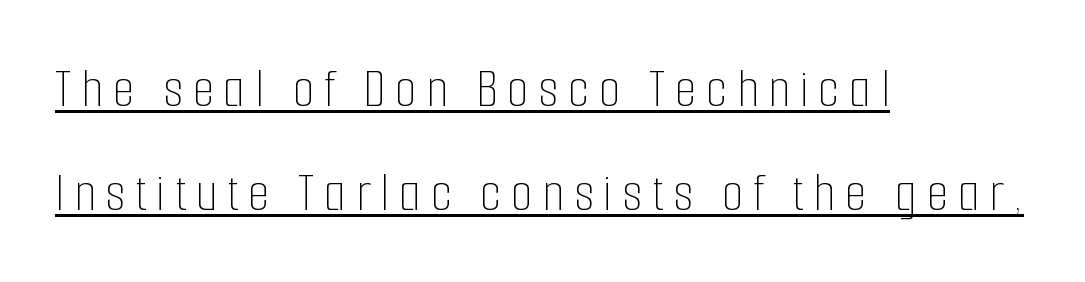
Q: Is the text bold? A: No.
Q: Is the text italic (slanted)? A: No, it is upright.
Q: Is the text underlined? A: Yes.
Q: How is the paragraph aligned? A: Left-aligned.
Q: Width (condensed, normal, or wide)? A: Condensed.
Q: Stroke contrast? A: Low.
Q: x-height? A: Medium.
Q: Monospaced? A: No.
